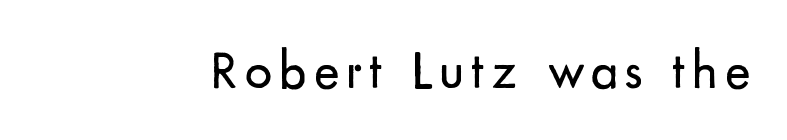
The typography opts for an upright posture over an oblique one. The letters carry no serifs — their stems end cleanly without finishing strokes. A typesetter would call this proportional, since set widths differ per character. The space directly below the letters is spotless.
